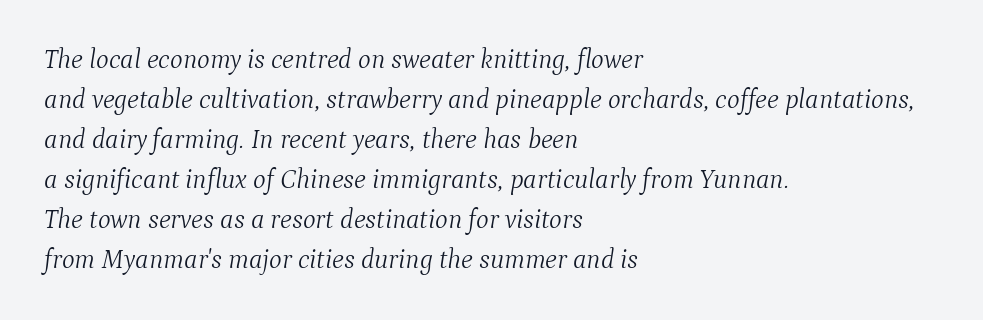
The passage shown has conventional tracking throughout. The ragged edge is on the right, which tells us the setting is flush left. A typesetter would mark this as italic. The lines sit at an ordinary, default distance from one another.
